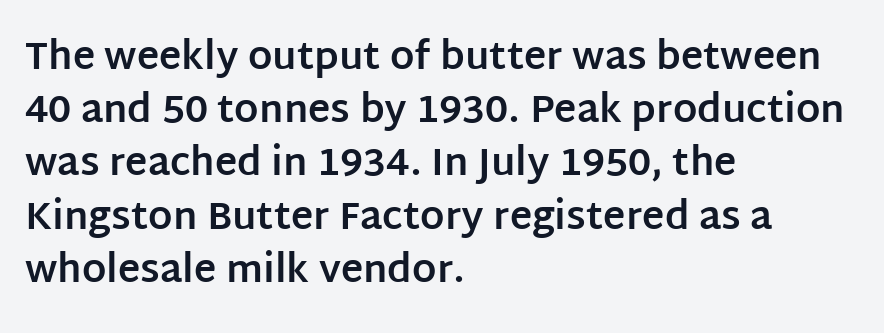
The image shows 38 px bold sans-serif type, upright; set left-aligned, normal line spacing (1.4x), normal letter spacing, not underlined; low stroke contrast and a large x-height.
